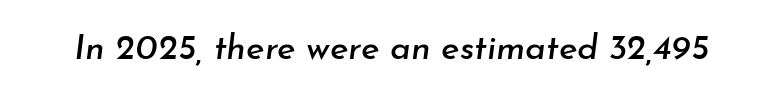
The image shows 35 px text type, italic (leaning right); set normal letter spacing, not underlined; low stroke contrast and a small x-height.
